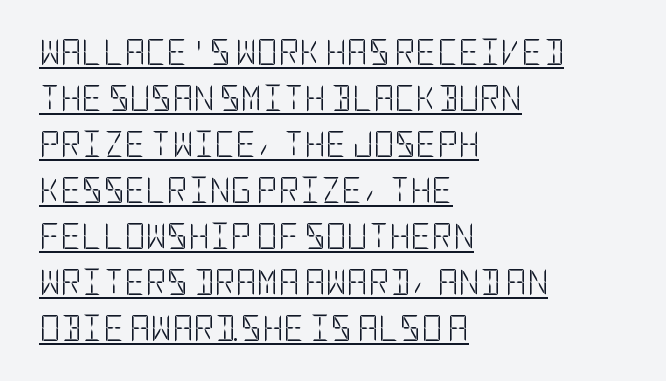
How are the letters spaced? Ordinarily, with no added tracking. Vertical stems look standard width or narrower in stroke. Every character sits straight up, as roman type does. Compared with undecorated copy, this sample adds a rule below the words. The ragged edge is on the right, which tells us the setting is flush left.
